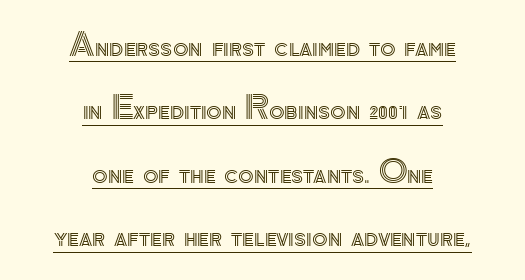
{"italic": "no", "width": "normal", "x_height": "small", "monospaced": "no", "underline": "yes", "align": "center", "line_spacing": "loose", "line_spacing_ratio": 1.98, "letter_spacing": "normal", "letter_spacing_em": 0.0, "glyph_px": 32}
